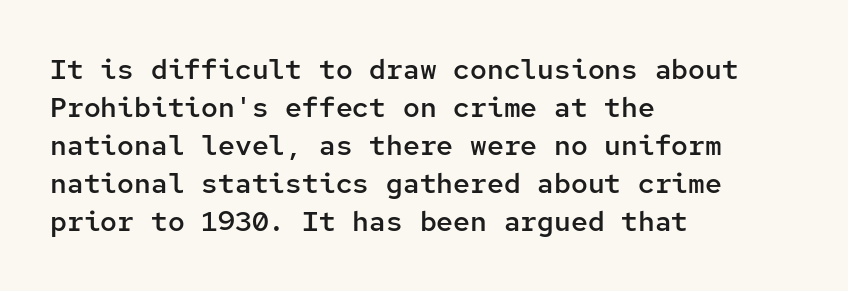
The image shows 28 px semibold sans-serif type, upright, monospaced; set left-aligned, normal line spacing (1.36x), normal letter spacing, not underlined; low stroke contrast and a medium x-height.
